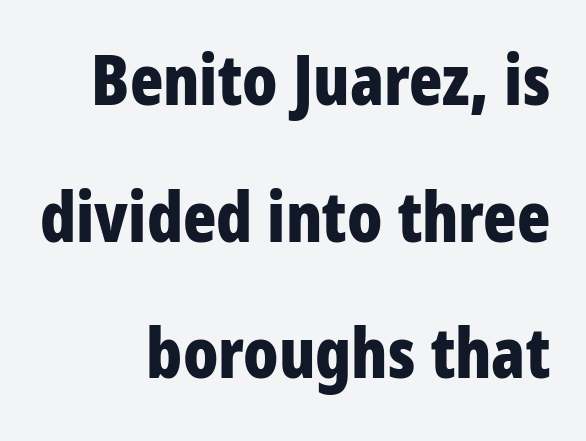
{"serif": "no", "italic": "no", "bold": "yes", "weight": "bold", "width": "condensed", "stroke_contrast": "low", "x_height": "large", "monospaced": "no", "underline": "no", "align": "right", "line_spacing": "loose", "line_spacing_ratio": 1.98, "letter_spacing": "normal", "letter_spacing_em": 0.0, "glyph_px": 69}
